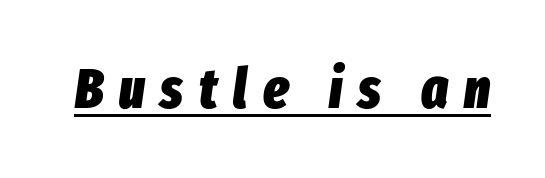
Q: Is the text bold? A: Yes.
Q: Is the text italic (slanted)? A: Yes, it leans right by about 8 degrees.
Q: Is the text underlined? A: Yes.
Q: Is the spacing between letters normal or unusually wide? A: Unusually wide.
Q: Width (condensed, normal, or wide)? A: Condensed.
Q: Stroke contrast? A: Low.
Q: x-height? A: Medium.
Q: Monospaced? A: No.
